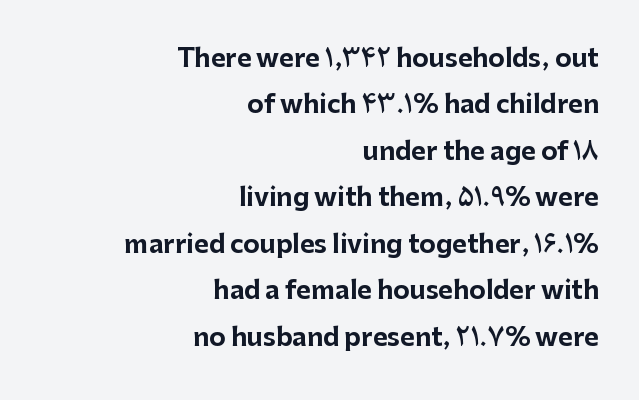
Q: Is the text bold? A: Yes.
Q: Is the text italic (slanted)? A: No, it is upright.
Q: Is the text underlined? A: No.
Q: How is the paragraph aligned? A: Right-aligned.
Q: Is the spacing between letters normal or unusually wide? A: Normal.
